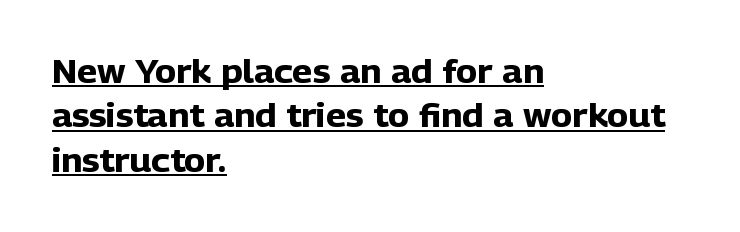
The image shows 32 px heavy sans-serif type, upright; set left-aligned, normal line spacing (1.39x), normal letter spacing, underlined; low stroke contrast and a medium x-height.
